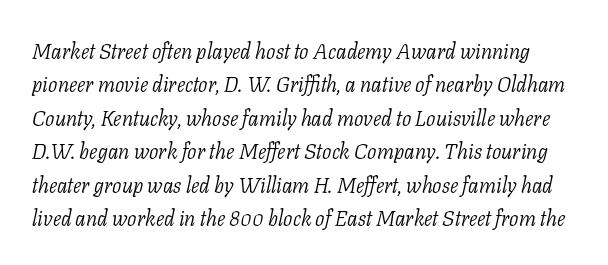
Stems here are at most as thick as an everyday book face. The passage shown has conventional tracking throughout. Leading matches the norm, producing a regular column. Type without underlining. Slant detected: the letters are inclined.
